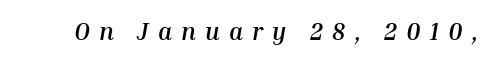
{"italic": "yes", "lean": "right", "slant_degrees": 10, "bold": "yes", "underline": "no", "letter_spacing": "wide", "letter_spacing_em": 0.38, "glyph_px": 24}
